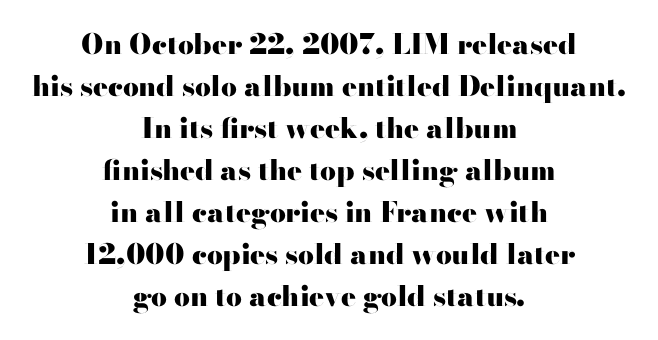
Unmarked baselines from the first word to the last. The passage shown is typed in a proportional face where columns would drift. Short note: letters normally spaced. The letters are bold, with thick, heavy strokes. The whitespace from short lines is split evenly between both sides.
